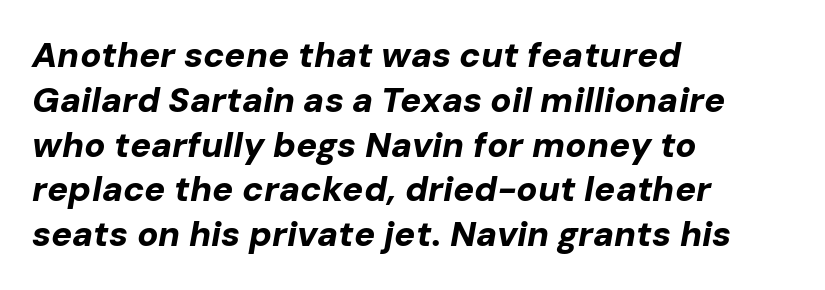
The image shows 35 px bold type, italic (leaning right); set left-aligned, normal line spacing (1.28x), normal letter spacing, not underlined; low stroke contrast and a medium x-height.
